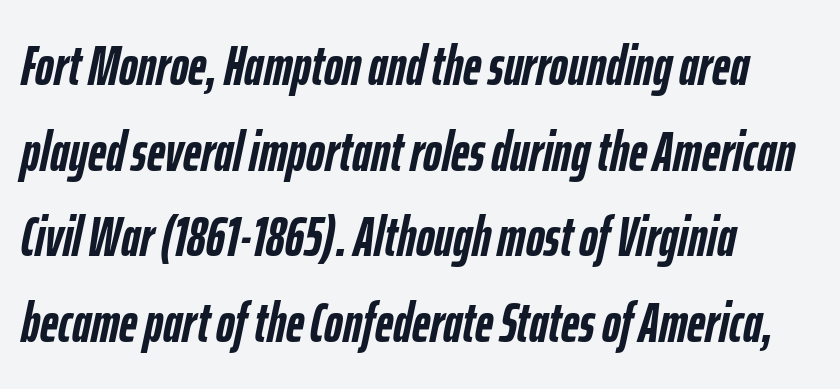
Rows of type keep a routine distance in the vertical direction. Beneath every word, the page is bare. In CSS terms this would be text-align: left. Short note: letters normally spaced.
